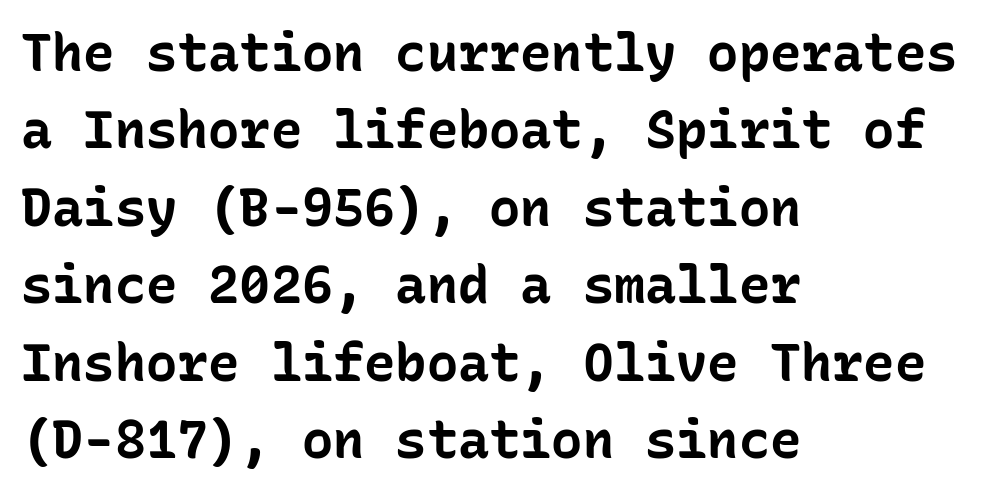
{"serif": "no", "italic": "no", "bold": "yes", "weight": "bold", "width": "normal", "stroke_contrast": "low", "x_height": "medium", "monospaced": "yes", "underline": "no", "align": "left", "line_spacing": "normal", "line_spacing_ratio": 1.49, "letter_spacing": "normal", "letter_spacing_em": 0.0, "glyph_px": 52}
